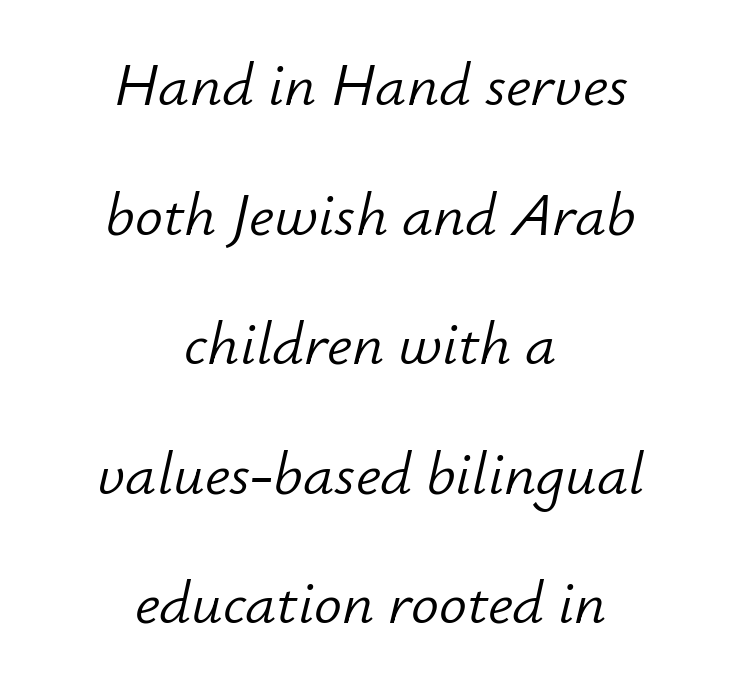
{"italic": "yes", "lean": "right", "slant_degrees": 12, "bold": "no", "weight": "light", "width": "normal", "stroke_contrast": "low", "x_height": "small", "monospaced": "no", "underline": "no", "align": "center", "line_spacing": "loose", "line_spacing_ratio": 2.09, "letter_spacing": "normal", "letter_spacing_em": 0.0, "glyph_px": 62}
